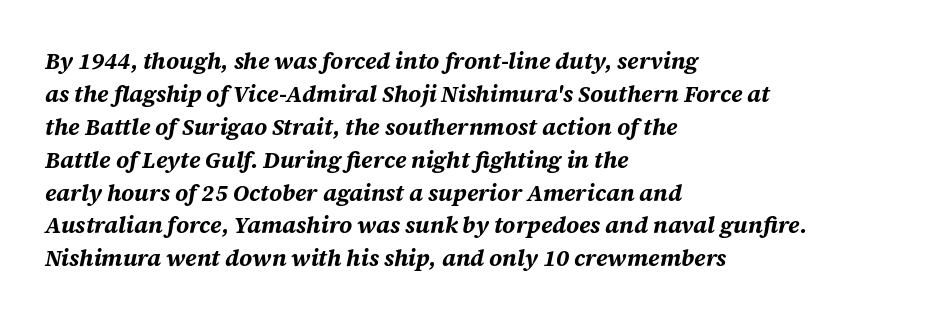
The image shows 23 px bold type, italic (leaning right); set left-aligned, normal line spacing (1.43x), normal letter spacing, not underlined.
